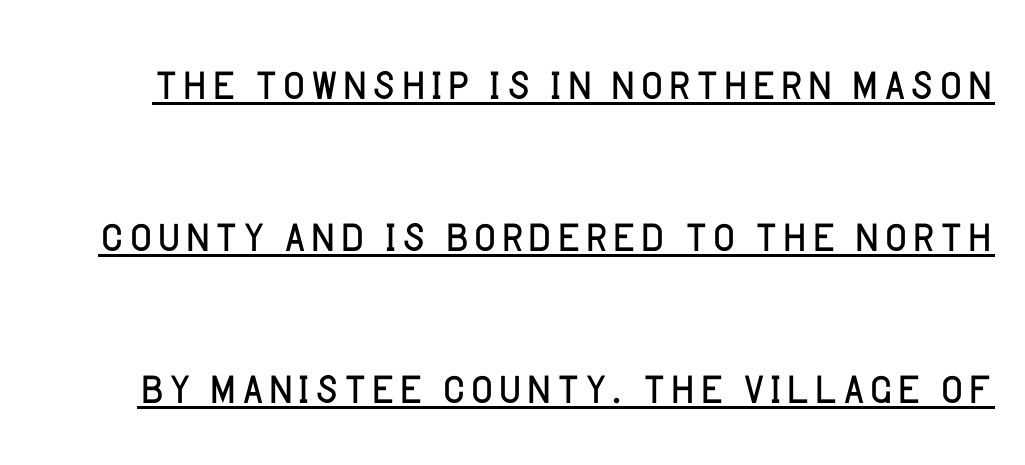
Q: Is the text bold? A: No.
Q: Is the text italic (slanted)? A: No, it is upright.
Q: Is the typeface a serif or a sans-serif typeface? A: Sans-serif.
Q: Is the text underlined? A: Yes.
Q: Is the spacing between letters normal or unusually wide? A: Normal.
Q: Is the spacing between lines tight, normal or loose? A: Loose.
Q: Width (condensed, normal, or wide)? A: Normal.
Q: Stroke contrast? A: Low.
Q: x-height? A: Large.
Q: Monospaced? A: No.
